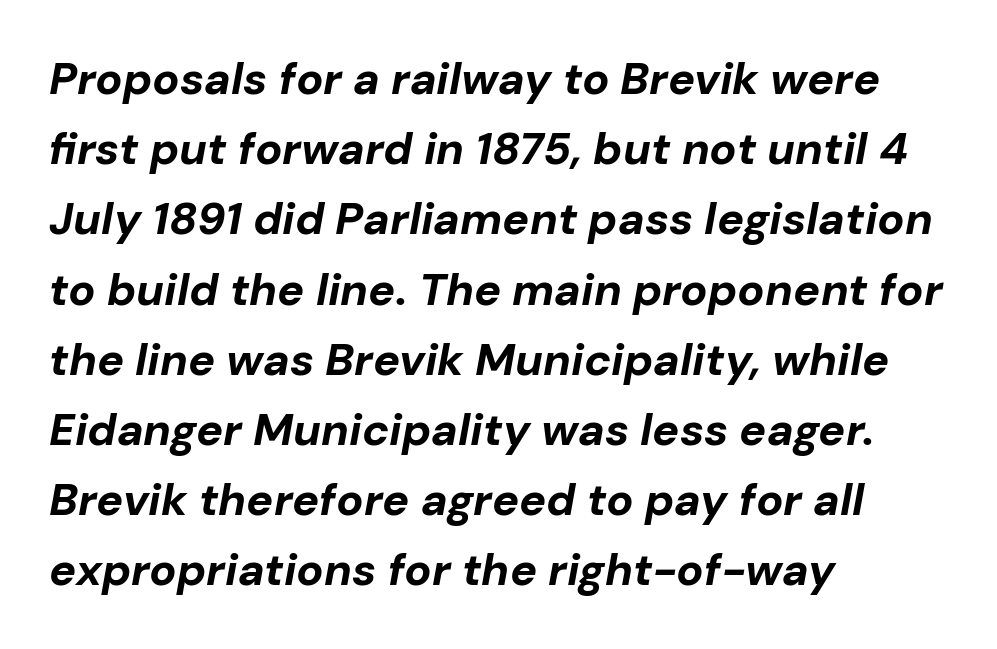
A clean baseline with only descenders dipping below it. Varying glyph widths throughout — classic text-font behaviour. Heavy, bold letterforms. The type is set solid horizontally, with unmodified tracking. Quick note: interline space is typical. When letters slant like this, we call the style italic.
